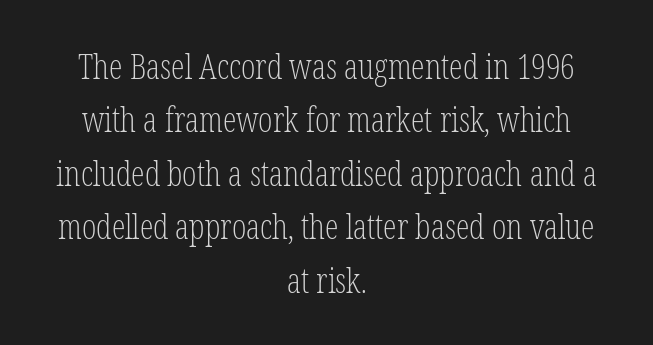
Classification — serif. Each letter keeps its own natural width here, so spacing adapts to shape. Reading down the block, each line starts at a different indent, mirrored at its end. Spacing between characters is what you'd get straight out of the box. No extra ink here — the face is not bold. The area under the type is left untouched.
